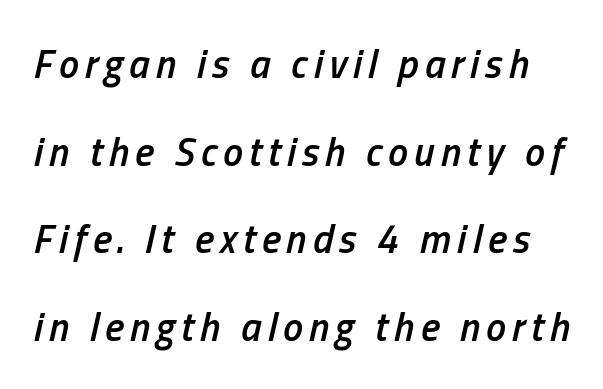
The image shows 40 px semibold, condensed type, italic (leaning right); set loose line spacing (2.19x), not underlined; low stroke contrast and a medium x-height.
